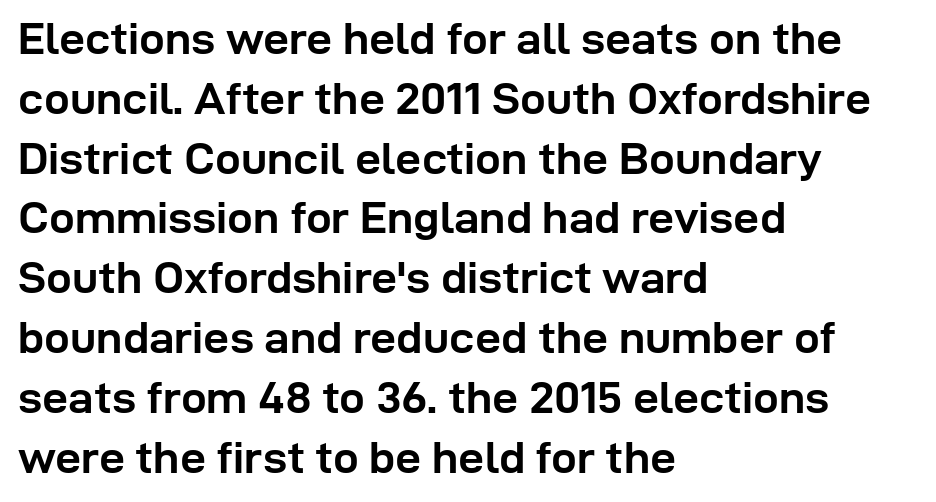
The image shows 46 px semibold sans-serif type, upright; set left-aligned, normal line spacing (1.3x), normal letter spacing, not underlined; low stroke contrast and a medium x-height.
